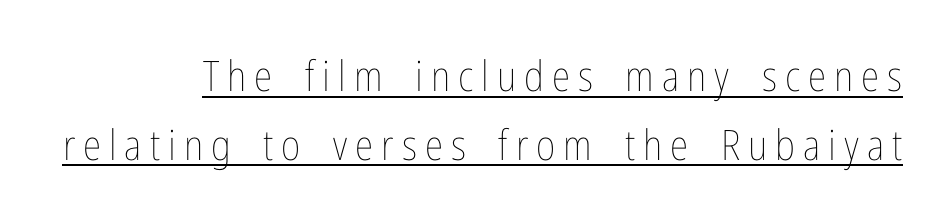
{"italic": "no", "bold": "no", "weight": "thin", "width": "condensed", "stroke_contrast": "low", "x_height": "medium", "monospaced": "no", "underline": "yes", "align": "right", "line_spacing": "normal", "line_spacing_ratio": 1.64, "glyph_px": 42}
